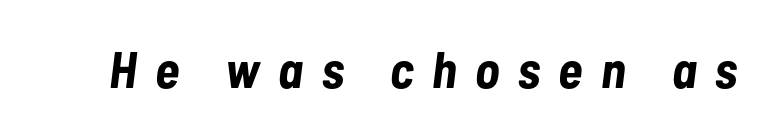
Q: Is the text bold? A: Yes.
Q: Is the text italic (slanted)? A: Yes, it leans right by about 7 degrees.
Q: Is the text underlined? A: No.
Q: Is the spacing between letters normal or unusually wide? A: Unusually wide.
Q: Width (condensed, normal, or wide)? A: Condensed.
Q: Stroke contrast? A: Low.
Q: x-height? A: Medium.
Q: Monospaced? A: No.
